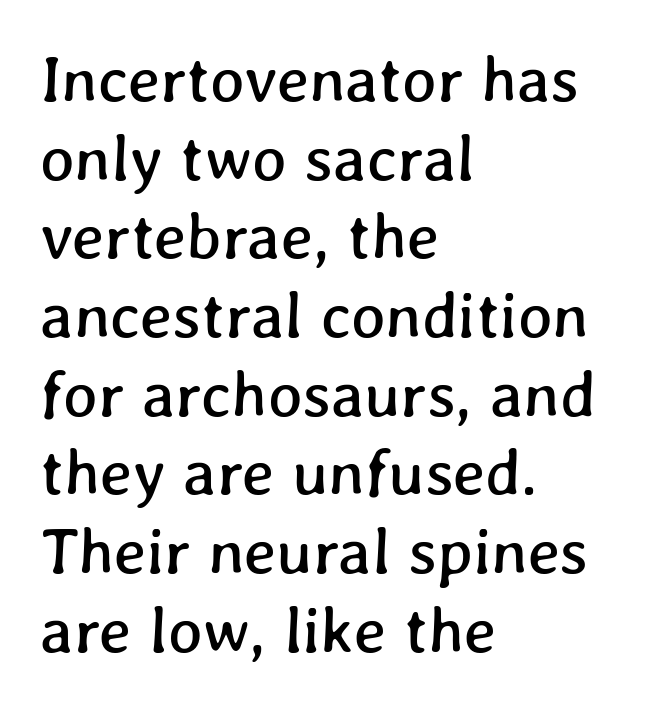
Glyph-to-glyph distance matches everyday printed text. Lines of text with bare space underneath. Short and long lines alike share a common starting point at left. A typesetter would call this proportional, since set widths differ per character.
